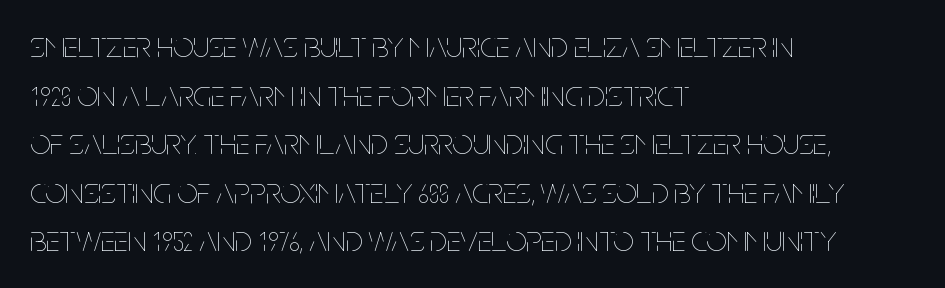
Q: Is the text bold? A: No.
Q: Is the text italic (slanted)? A: No, it is upright.
Q: Is the text underlined? A: No.
Q: How is the paragraph aligned? A: Left-aligned.
Q: Is the spacing between letters normal or unusually wide? A: Normal.
Q: Is the spacing between lines tight, normal or loose? A: Normal.
Q: Width (condensed, normal, or wide)? A: Condensed.
Q: Stroke contrast? A: Low.
Q: x-height? A: Large.
Q: Monospaced? A: No.
